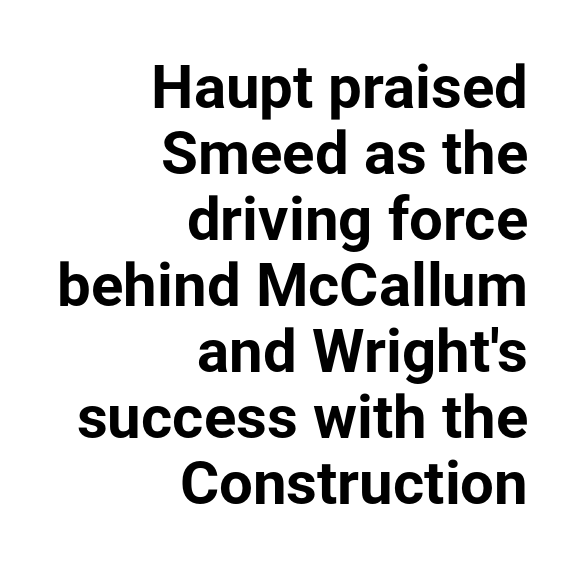
A typesetter would call this proportional, since set widths differ per character. Descenders hang freely into open space. Thick stems and heavy bowls — unmistakably bold. The font's upright variant was chosen for this text.
